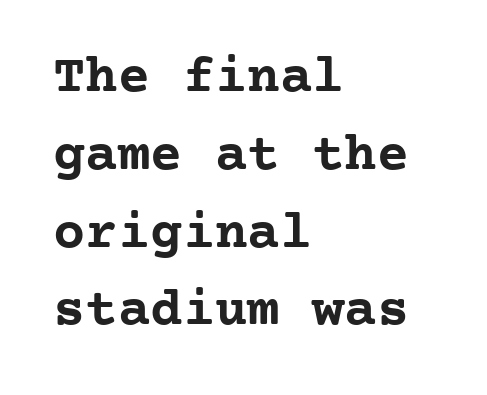
The image shows 54 px semibold serif type, upright, monospaced; set left-aligned, normal line spacing (1.44x), normal letter spacing, not underlined; low stroke contrast and a medium x-height.
